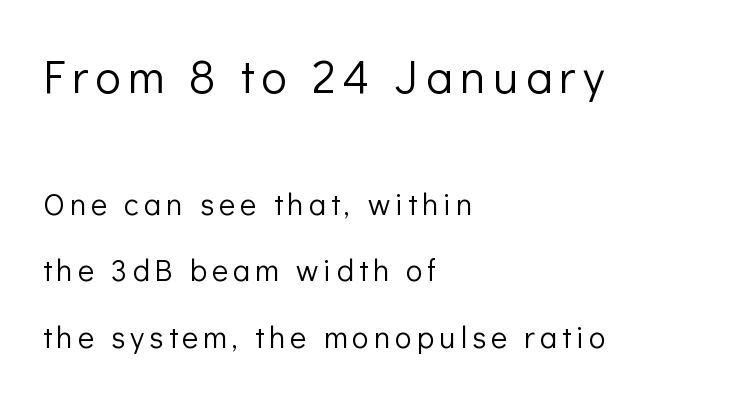
{"serif": "no", "italic": "no", "bold": "no", "weight": "light", "width": "normal", "stroke_contrast": "low", "x_height": "medium", "monospaced": "no", "underline": "no", "align": "left", "line_spacing": "loose", "line_spacing_ratio": 2.15, "larger_block": "first", "size_ratio": 1.52, "glyph_px": 47}
